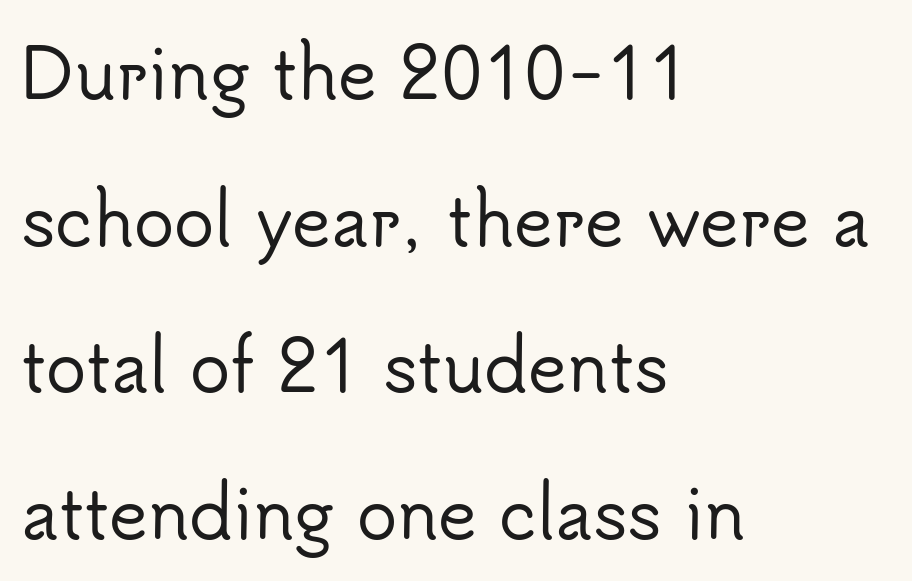
Letter spacing: default. Do the characters align in a grid? No, the font is proportional. Caption: multi-line text, flush left, ragged right. A sans-serif font was chosen for this passage. The string is rendered with underlining switched off. This is roman type, the default non-slanted kind.
